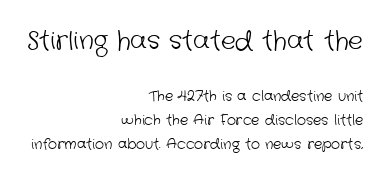
Q: Is the text bold? A: No.
Q: Is the text underlined? A: No.
Q: How is the paragraph aligned? A: Right-aligned.
Q: Is the spacing between letters normal or unusually wide? A: Normal.
Q: Which block of text is set in a larger size, the first (top) or the second (bottom)? A: The first (top) one.
